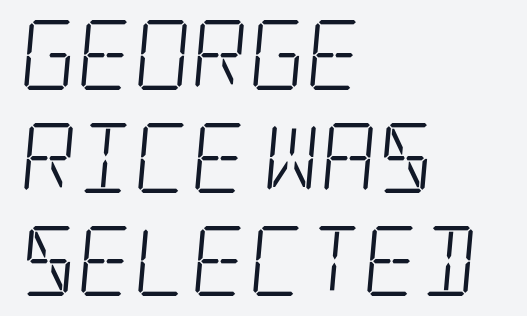
The space between consecutive lines is moderate. Typographically, this falls in the serif category. Every row of glyphs begins at an identical x-position on the left. The zone under the glyphs is completely vacant. Bold? No — there's no thickening of the strokes. What stands out about the letter spacing? Nothing — it is the standard amount.
